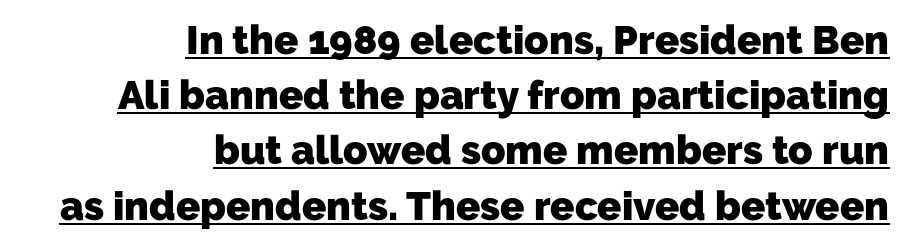
Q: Is the text bold? A: Yes.
Q: Is the typeface a serif or a sans-serif typeface? A: Sans-serif.
Q: Is the text underlined? A: Yes.
Q: How is the paragraph aligned? A: Right-aligned.
Q: Is the spacing between letters normal or unusually wide? A: Normal.
Q: Is the spacing between lines tight, normal or loose? A: Normal.
Q: Width (condensed, normal, or wide)? A: Normal.
Q: Stroke contrast? A: Low.
Q: x-height? A: Medium.
Q: Monospaced? A: No.
